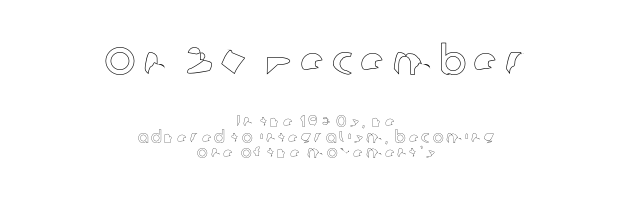
Q: Is the text italic (slanted)? A: No, it is upright.
Q: Is the text underlined? A: No.
Q: How is the paragraph aligned? A: Centered.
Q: Is the spacing between lines tight, normal or loose? A: Tight.
Q: Which block of text is set in a larger size, the first (top) or the second (bottom)? A: The first (top) one.
Q: Width (condensed, normal, or wide)? A: Normal.
Q: x-height? A: Medium.
Q: Monospaced? A: No.
